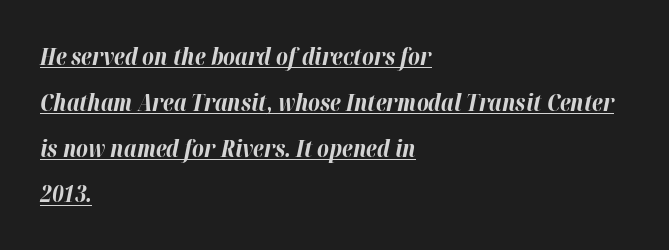
The characters look thick and weighty, a clear bold. Line starts are locked; line ends wander. The text carries the slant typical of an italic or oblique font. Interline gaps are noticeably wide in this sample. Inter-character spacing is left at the font's built-in metrics.
